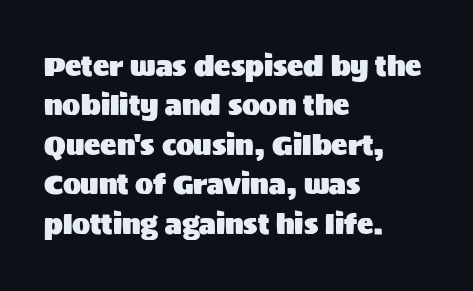
Rule under the text: the space is simply empty. The passage is arranged the way most books set body copy — flush left. This is the regular roman posture of the typeface. Default kerning and tracking; the words read as compact shapes.
